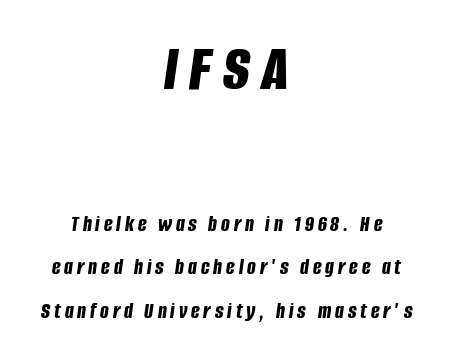
Q: Is the text bold? A: Yes.
Q: Is the text italic (slanted)? A: Yes, it leans right by about 8 degrees.
Q: Is the text underlined? A: No.
Q: How is the paragraph aligned? A: Centered.
Q: Which block of text is set in a larger size, the first (top) or the second (bottom)? A: The first (top) one.
Q: Width (condensed, normal, or wide)? A: Condensed.
Q: Stroke contrast? A: Low.
Q: x-height? A: Large.
Q: Monospaced? A: No.
